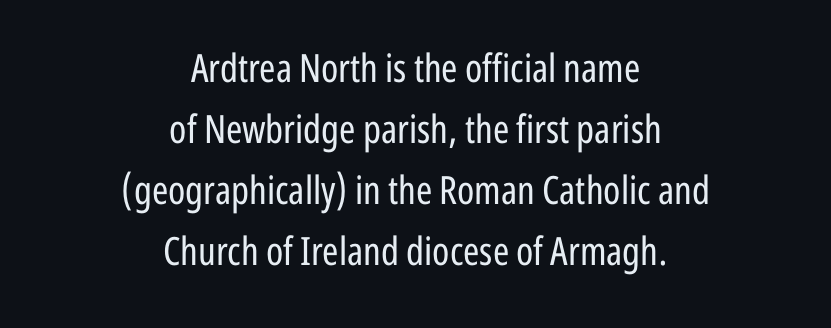
Is the type heavy? It reads as light-to-regular instead. The face used here is rendered with its standard letterfit. It's the straight-up-and-down kind of type. These lines stack symmetrically, like a column narrowing and widening about its center. Each letter's strokes conclude bluntly, with no projecting serifs. Note the varied advance widths — an 'i' is clearly narrower than an 'm'.
